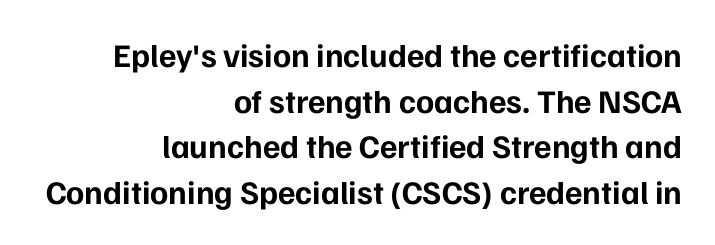
{"serif": "no", "italic": "no", "bold": "yes", "weight": "bold", "width": "normal", "stroke_contrast": "low", "x_height": "medium", "monospaced": "no", "underline": "no", "align": "right", "line_spacing": "normal", "line_spacing_ratio": 1.38, "letter_spacing": "normal", "letter_spacing_em": 0.0, "glyph_px": 33}
